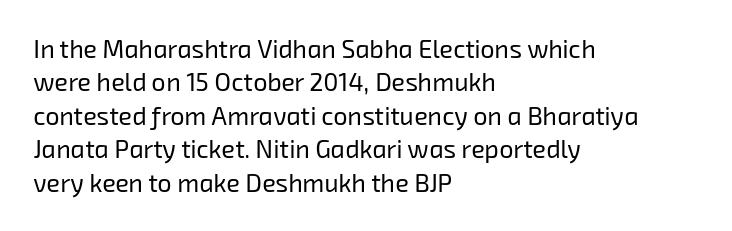
The image shows 25 px text type; set left-aligned, normal line spacing (1.34x), normal letter spacing, not underlined.
